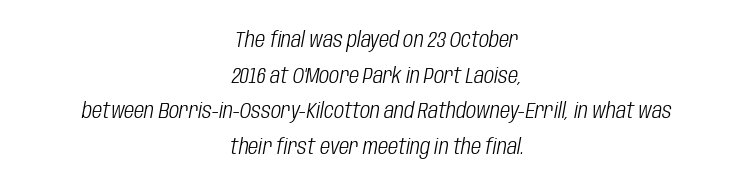
Q: Is the text bold? A: No.
Q: Is the text italic (slanted)? A: Yes, it leans right by about 10 degrees.
Q: Is the text underlined? A: No.
Q: How is the paragraph aligned? A: Centered.
Q: Is the spacing between letters normal or unusually wide? A: Normal.
Q: Is the spacing between lines tight, normal or loose? A: Normal.
